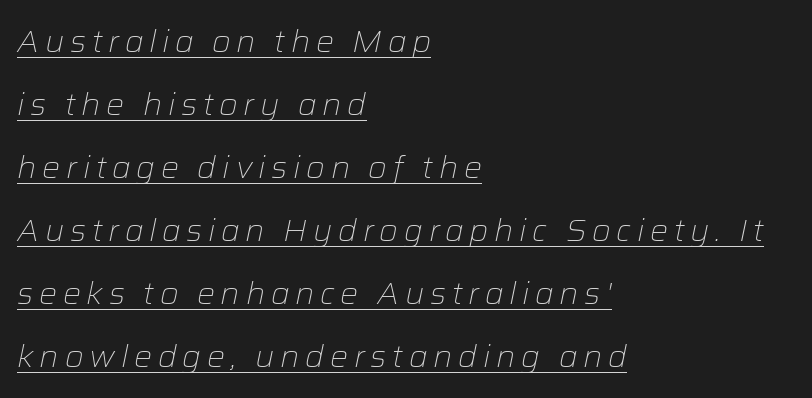
Every row of glyphs begins at an identical x-position on the left. The font sits on the lighter half of the weight spectrum, regular included. This sample trades compactness for vertical openness between lines. The letters advance in unequal steps, a hallmark of proportional type. Caption: lettering with a line underneath. Would a proofreader flag this as italicized? Yes.
